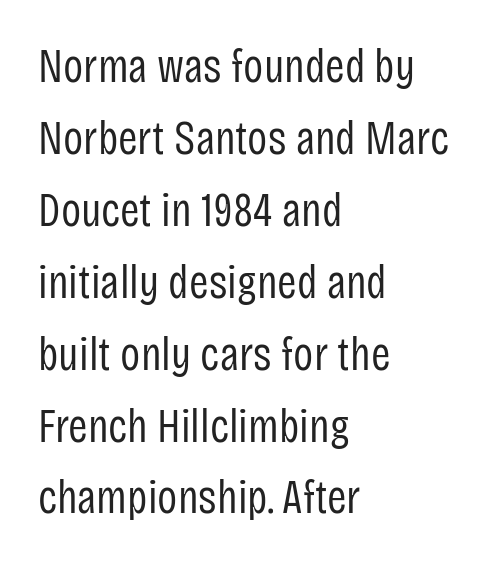
{"serif": "no", "italic": "no", "bold": "no", "weight": "regular", "width": "condensed", "stroke_contrast": "low", "x_height": "large", "monospaced": "no", "underline": "no", "align": "left", "line_spacing": "normal", "line_spacing_ratio": 1.53, "letter_spacing": "normal", "letter_spacing_em": 0.0, "glyph_px": 47}
